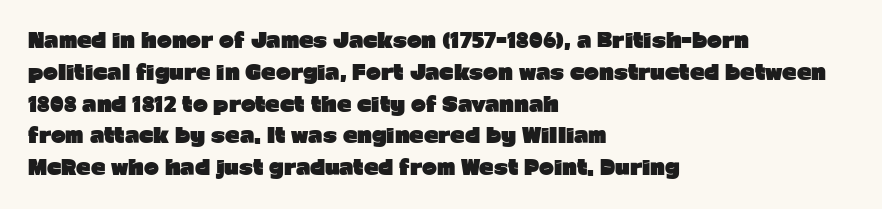
{"italic": "no", "bold": "yes", "underline": "no", "align": "left", "line_spacing": "normal", "line_spacing_ratio": 1.59, "letter_spacing": "normal", "letter_spacing_em": 0.0, "glyph_px": 20}
